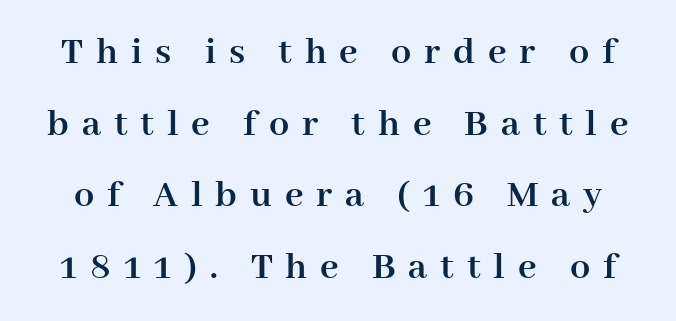
{"serif": "yes", "italic": "no", "bold": "yes", "weight": "semibold", "width": "normal", "stroke_contrast": "high", "x_height": "medium", "monospaced": "no", "underline": "no", "line_spacing_ratio": 1.79, "letter_spacing": "wide", "letter_spacing_em": 0.32, "glyph_px": 40}
